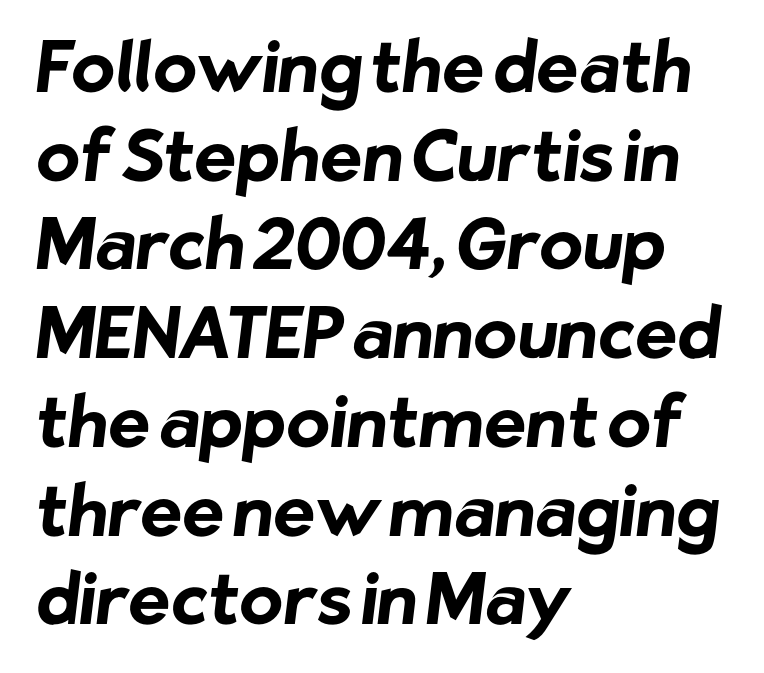
Q: Is the text bold? A: Yes.
Q: Is the typeface a serif or a sans-serif typeface? A: Sans-serif.
Q: Is the text underlined? A: No.
Q: How is the paragraph aligned? A: Left-aligned.
Q: Is the spacing between letters normal or unusually wide? A: Normal.
Q: Is the spacing between lines tight, normal or loose? A: Normal.
Q: Width (condensed, normal, or wide)? A: Normal.
Q: Stroke contrast? A: Low.
Q: x-height? A: Medium.
Q: Monospaced? A: No.
